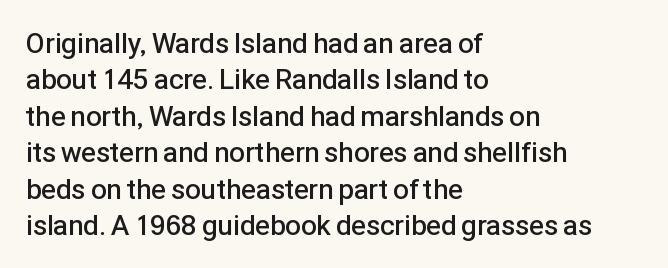
The image shows 28 px semibold sans-serif type, upright; set left-aligned, normal line spacing (1.3x), normal letter spacing, not underlined; low stroke contrast and a medium x-height.
